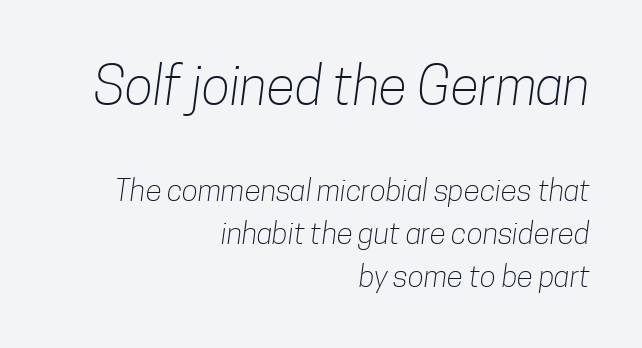
Q: Is the text bold? A: No.
Q: Is the typeface a serif or a sans-serif typeface? A: Sans-serif.
Q: Is the text underlined? A: No.
Q: How is the paragraph aligned? A: Right-aligned.
Q: Is the spacing between letters normal or unusually wide? A: Normal.
Q: Is the spacing between lines tight, normal or loose? A: Normal.
Q: Which block of text is set in a larger size, the first (top) or the second (bottom)? A: The first (top) one.
Q: Width (condensed, normal, or wide)? A: Condensed.
Q: Stroke contrast? A: Low.
Q: x-height? A: Medium.
Q: Monospaced? A: No.
